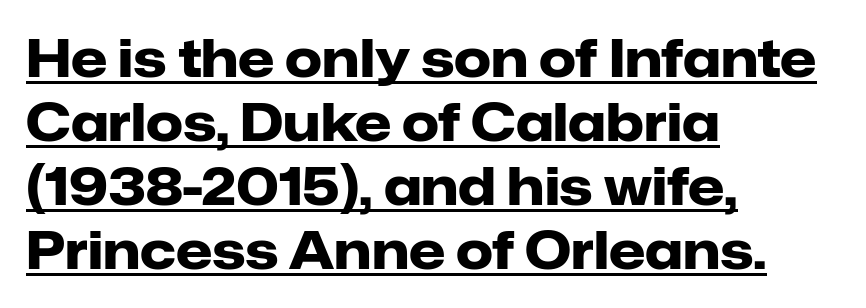
Q: Is the text bold? A: Yes.
Q: Is the text italic (slanted)? A: No, it is upright.
Q: Is the typeface a serif or a sans-serif typeface? A: Sans-serif.
Q: Is the text underlined? A: Yes.
Q: How is the paragraph aligned? A: Left-aligned.
Q: Is the spacing between letters normal or unusually wide? A: Normal.
Q: Width (condensed, normal, or wide)? A: Normal.
Q: Stroke contrast? A: Low.
Q: x-height? A: Medium.
Q: Monospaced? A: No.
